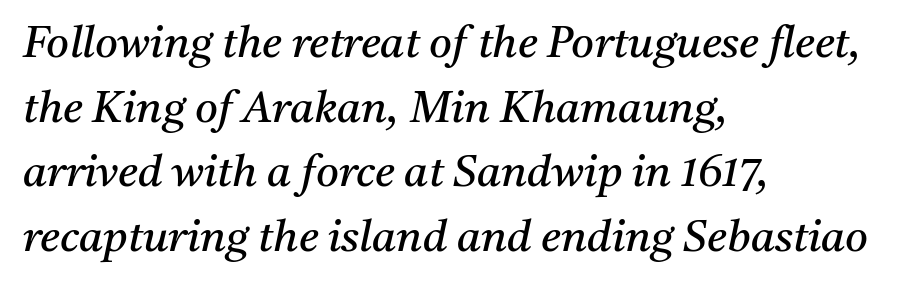
The passage shown is not underscored anywhere. Students, note that the glyphs here touch the page at normal intervals. This sample uses an oblique cut, with every glyph tilted off the vertical. This sample keeps an unexceptional amount of space between lines. The passage shown is typeset with a serif family. All the whitespace from short lines collects on the right.
